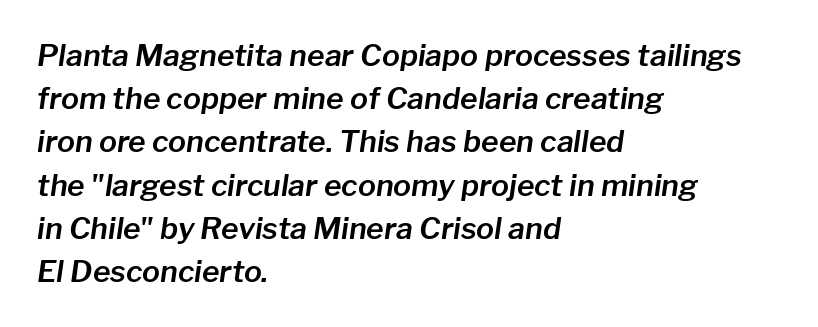
The image shows 30 px text type, italic (leaning right); set left-aligned, normal line spacing (1.44x), normal letter spacing, not underlined; low stroke contrast and a medium x-height.
